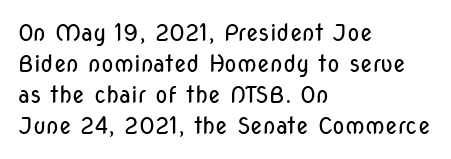
Posture: upright roman. The ragged edge is on the right, which tells us the setting is flush left. Reading down the column, the eye jumps a familiar distance to each next line. The specimen omits any rule beneath the text block's lines. The face looks like a standard text weight, possibly lighter.
